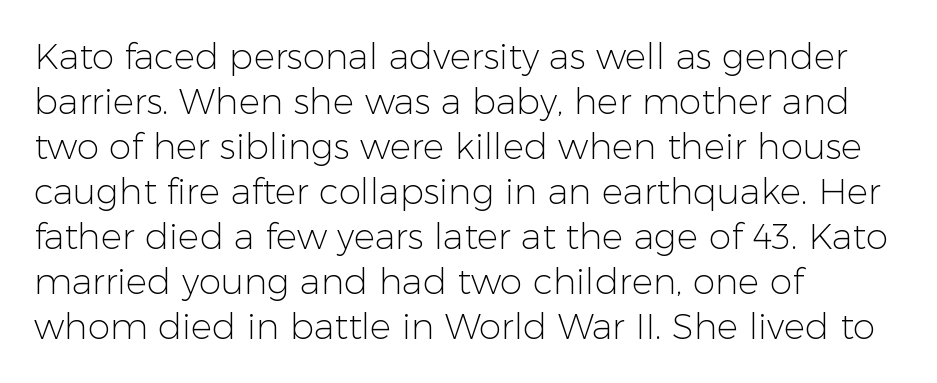
Is the letter spacing exaggerated? No — it looks like the ordinary default. All the whitespace from short lines collects on the right. Upright lettering throughout. The zone under the glyphs is completely vacant.
